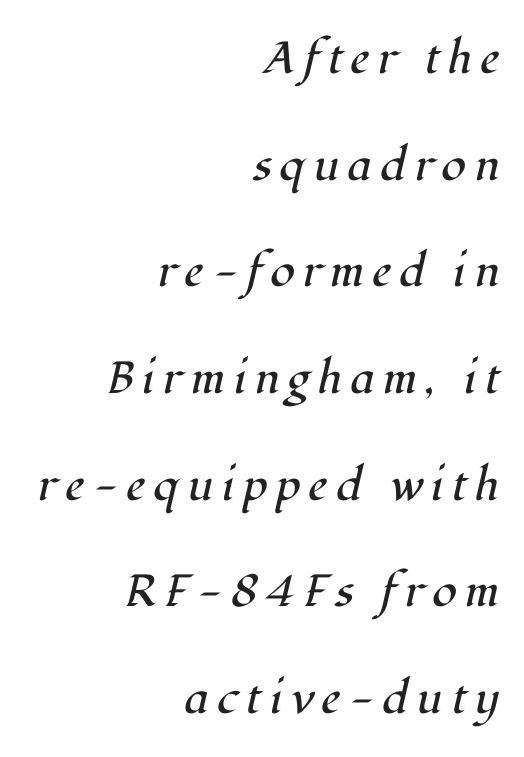
Q: Is the text bold? A: No.
Q: Is the text italic (slanted)? A: Yes, it leans right by about 12 degrees.
Q: Is the typeface a serif or a sans-serif typeface? A: Serif.
Q: Is the text underlined? A: No.
Q: How is the paragraph aligned? A: Right-aligned.
Q: Is the spacing between lines tight, normal or loose? A: Loose.
Q: Width (condensed, normal, or wide)? A: Normal.
Q: Stroke contrast? A: High.
Q: x-height? A: Medium.
Q: Monospaced? A: No.
